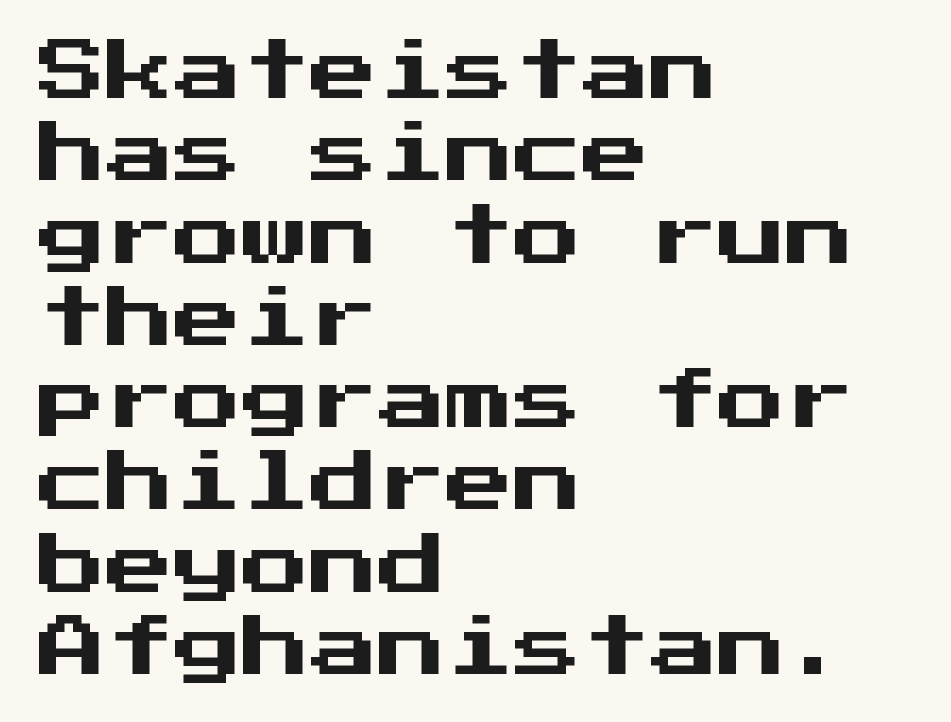
The image shows 68 px sans-serif type, upright; set left-aligned, line spacing 1.21x, normal letter spacing, not underlined; medium stroke contrast and a medium x-height.
